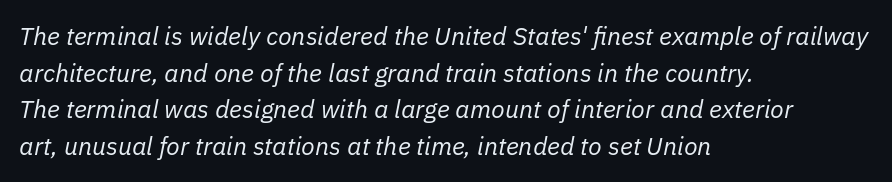
Q: Is the text bold? A: No.
Q: Is the text italic (slanted)? A: Yes, it leans right by about 11 degrees.
Q: Is the text underlined? A: No.
Q: How is the paragraph aligned? A: Left-aligned.
Q: Is the spacing between letters normal or unusually wide? A: Normal.
Q: Is the spacing between lines tight, normal or loose? A: Normal.
